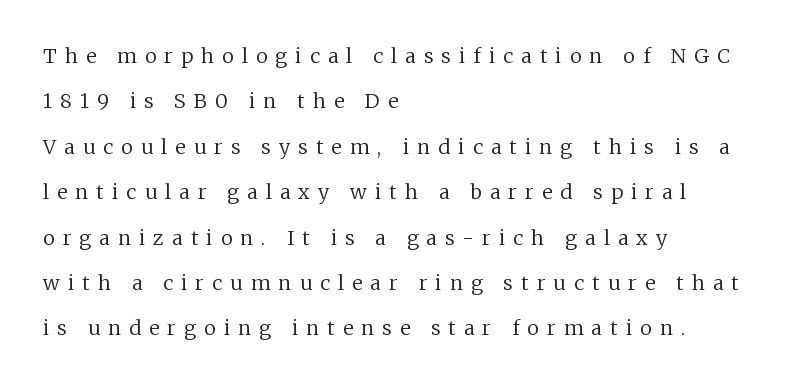
Q: Is the text bold? A: No.
Q: Is the text italic (slanted)? A: No, it is upright.
Q: Is the text underlined? A: No.
Q: How is the paragraph aligned? A: Left-aligned.
Q: Is the spacing between letters normal or unusually wide? A: Unusually wide.
Q: Is the spacing between lines tight, normal or loose? A: Loose.
